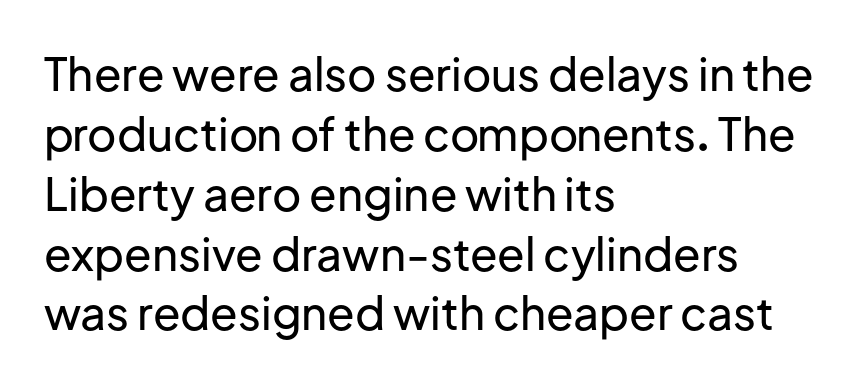
Alignment: flush left. The type family on display is of the sans-serif kind. A typesetter would call this leading conventional body-copy spacing. The letterforms sit shoulder to shoulder at normal distance. Nobody drew a line under any word here. Notice how the stems are strictly vertical — no italics here.
